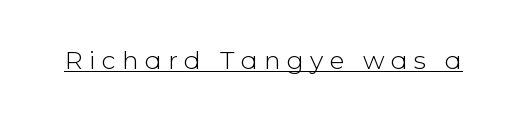
A continuous stroke trails under the words, as in a hyperlink. Posture: straight, roman, zero tilt. The typeface has the unassuming heft of standard copy or less. The letterforms stand isolated, each surrounded by extra space.
